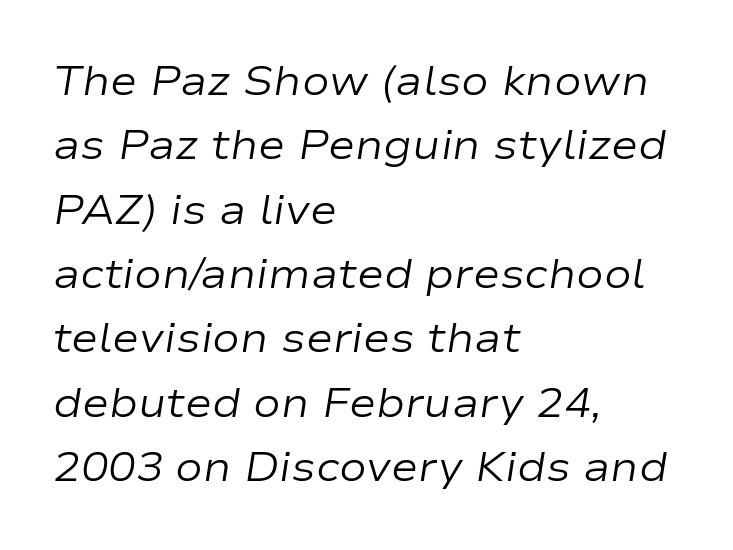
Notice how the stems are inclined rather than vertical — that's the hallmark of italics. If you measured baseline to baseline, you'd find a middling distance. All the whitespace from short lines collects on the right. Proportional: the letters do not fall into vertical columns.
